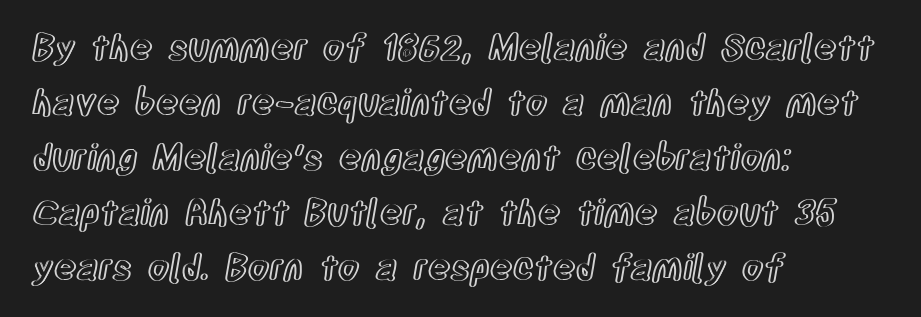
The image shows 35 px condensed type; set left-aligned, normal line spacing (1.57x), normal letter spacing, not underlined; a large x-height.
